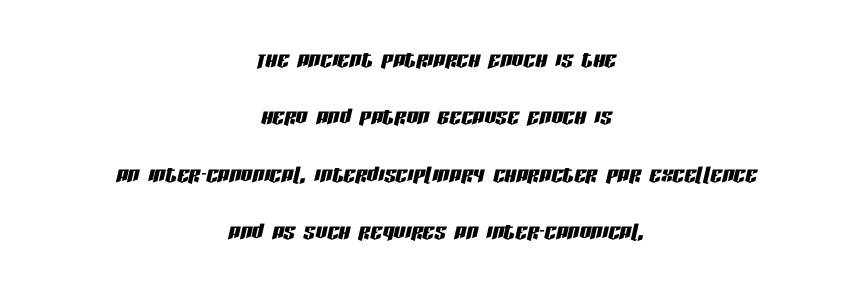
Q: Is the text italic (slanted)? A: Yes, it leans right by about 13 degrees.
Q: Is the text underlined? A: No.
Q: How is the paragraph aligned? A: Centered.
Q: Is the spacing between letters normal or unusually wide? A: Normal.
Q: Is the spacing between lines tight, normal or loose? A: Loose.
Q: Width (condensed, normal, or wide)? A: Condensed.
Q: Stroke contrast? A: Low.
Q: x-height? A: Large.
Q: Monospaced? A: No.
